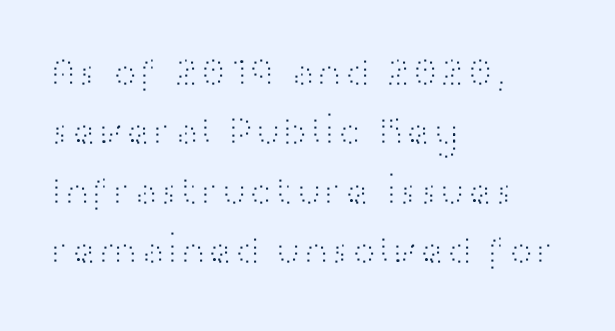
Q: Is the text bold? A: No.
Q: Is the text italic (slanted)? A: No, it is upright.
Q: Is the typeface a serif or a sans-serif typeface? A: Sans-serif.
Q: Is the text underlined? A: No.
Q: How is the paragraph aligned? A: Left-aligned.
Q: Is the spacing between letters normal or unusually wide? A: Normal.
Q: Is the spacing between lines tight, normal or loose? A: Normal.
Q: Width (condensed, normal, or wide)? A: Wide.
Q: Stroke contrast? A: High.
Q: x-height? A: Medium.
Q: Monospaced? A: No.
